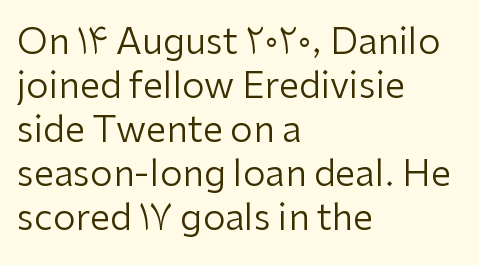
{"serif": "no", "italic": "no", "bold": "no", "weight": "regular", "width": "normal", "stroke_contrast": "low", "x_height": "medium", "monospaced": "no", "underline": "no", "align": "left", "line_spacing_ratio": 1.22, "letter_spacing": "normal", "letter_spacing_em": 0.0, "glyph_px": 36}
